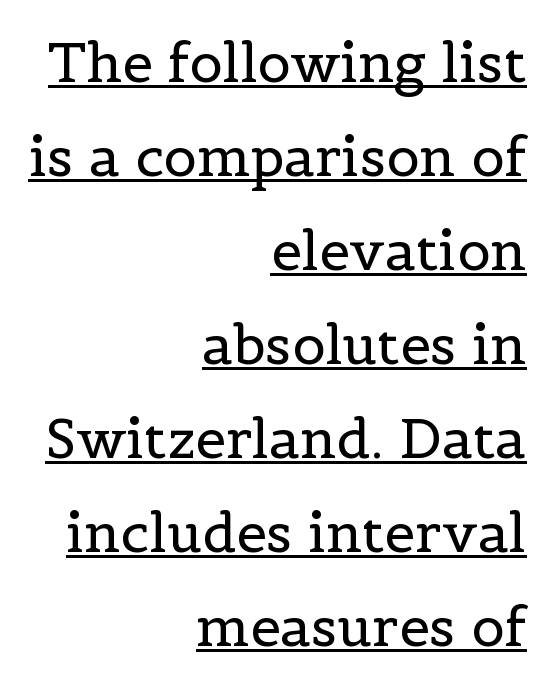
The image shows 55 px regular-weight serif type, upright; set right-aligned, line spacing 1.71x, normal letter spacing, underlined; a medium x-height.
